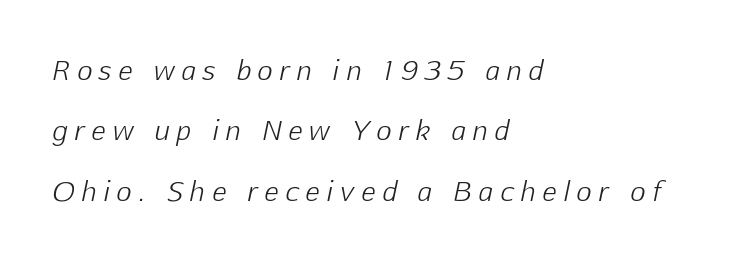
{"italic": "yes", "lean": "right", "slant_degrees": 12, "bold": "no", "underline": "no", "align": "left", "line_spacing": "loose", "line_spacing_ratio": 2.32, "letter_spacing": "wide", "letter_spacing_em": 0.28, "glyph_px": 26}
